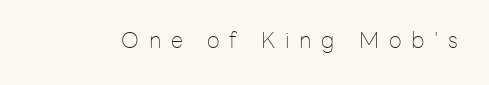
{"italic": "no", "bold": "no", "underline": "no", "letter_spacing": "wide", "letter_spacing_em": 0.44, "glyph_px": 22}
